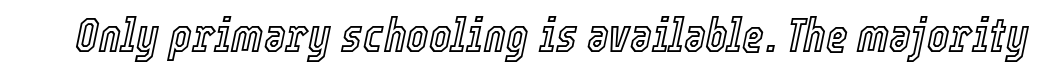
Descenders are the only things crossing below the line. Proportional: the letters do not fall into vertical columns. The passage shown has conventional tracking throughout. The typography opts for an oblique posture over an upright one.
